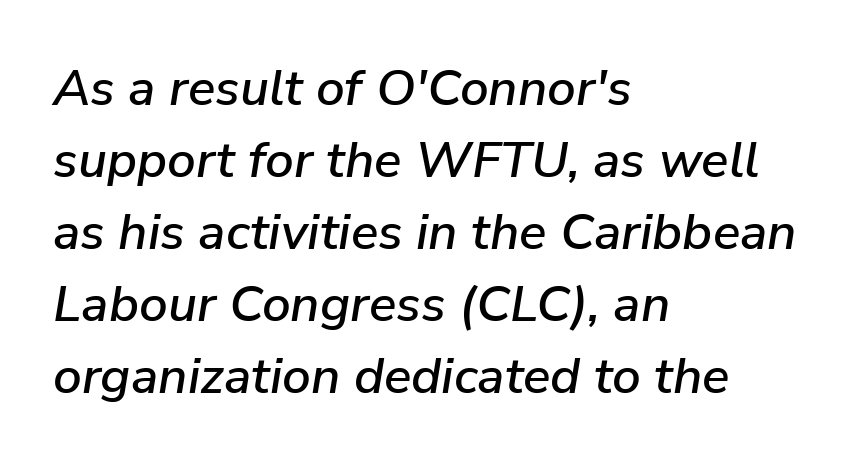
Q: Is the text italic (slanted)? A: Yes, it leans right by about 9 degrees.
Q: Is the text underlined? A: No.
Q: How is the paragraph aligned? A: Left-aligned.
Q: Is the spacing between letters normal or unusually wide? A: Normal.
Q: Is the spacing between lines tight, normal or loose? A: Normal.
Q: Width (condensed, normal, or wide)? A: Normal.
Q: Stroke contrast? A: Low.
Q: x-height? A: Medium.
Q: Monospaced? A: No.
